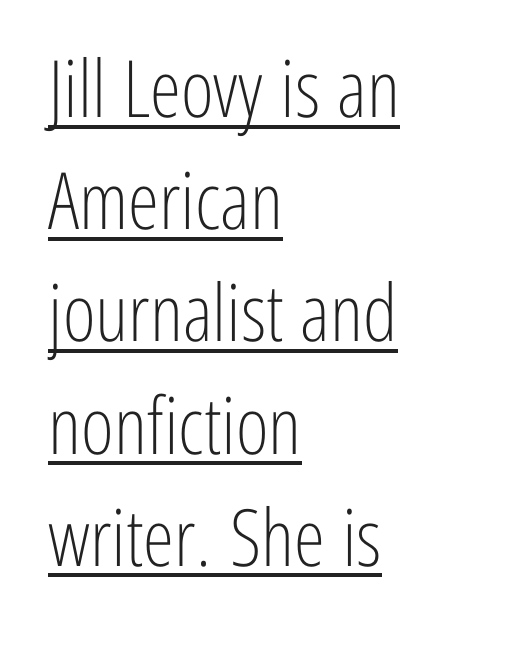
{"serif": "no", "italic": "no", "bold": "no", "weight": "light", "width": "condensed", "stroke_contrast": "low", "x_height": "medium", "monospaced": "no", "underline": "yes", "align": "left", "line_spacing": "normal", "line_spacing_ratio": 1.42, "letter_spacing": "normal", "letter_spacing_em": 0.0, "glyph_px": 79}
